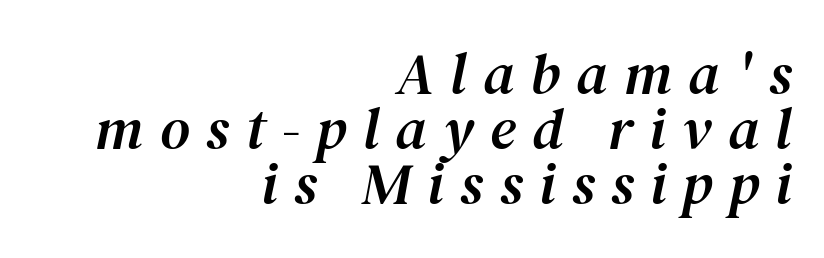
The image shows 58 px serif type, italic (leaning right); set right-aligned, tight line spacing (0.95x), unusually wide letter spacing (+0.28 em), not underlined; medium stroke contrast and a medium x-height.
